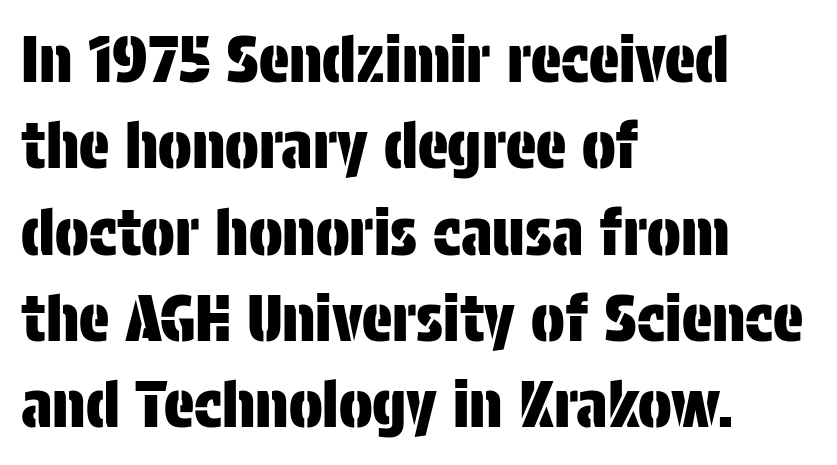
Q: Is the text italic (slanted)? A: No, it is upright.
Q: Is the typeface a serif or a sans-serif typeface? A: Sans-serif.
Q: Is the text underlined? A: No.
Q: How is the paragraph aligned? A: Left-aligned.
Q: Is the spacing between letters normal or unusually wide? A: Normal.
Q: Is the spacing between lines tight, normal or loose? A: Normal.
Q: Width (condensed, normal, or wide)? A: Condensed.
Q: Stroke contrast? A: Low.
Q: x-height? A: Large.
Q: Monospaced? A: No.
